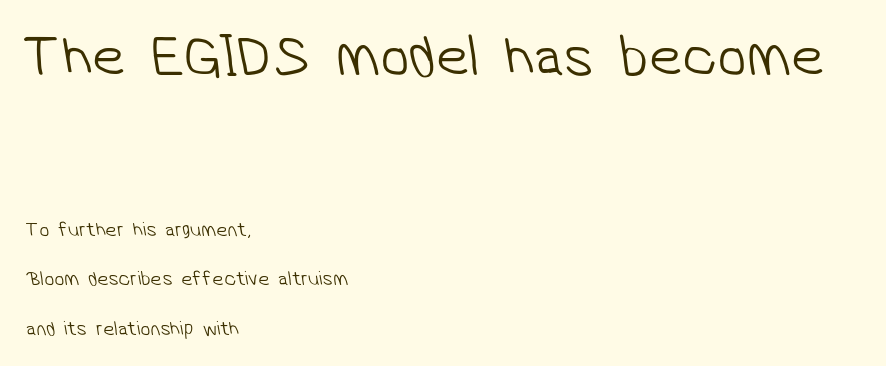
The image shows 59 px light sans-serif type; set left-aligned, loose line spacing (2.47x), normal letter spacing, not underlined; the first (top) block is 2.95x larger; low stroke contrast and a medium x-height.
